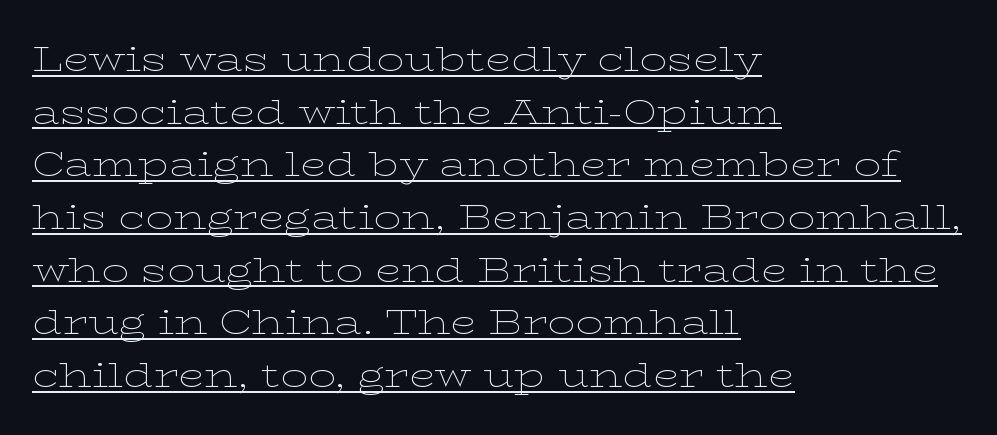
{"serif": "yes", "italic": "no", "bold": "no", "weight": "thin", "width": "wide", "stroke_contrast": "low", "x_height": "medium", "monospaced": "no", "underline": "yes", "align": "left", "line_spacing": "normal", "line_spacing_ratio": 1.55, "letter_spacing": "normal", "letter_spacing_em": 0.0, "glyph_px": 34}
